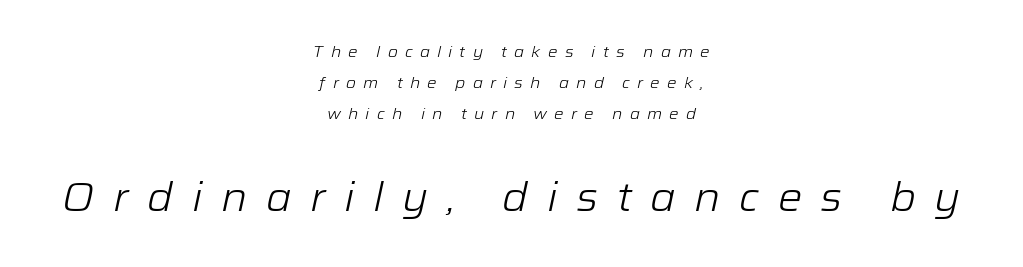
The more generous point size was reserved for the lower chunk. Is the type slanted? Yes — the strokes lean at a clear angle. The lines in this sample share a center point and differ in where they start and stop. Has an underline been added? It has not. Leading is clearly above the norm, producing a sparse column.
